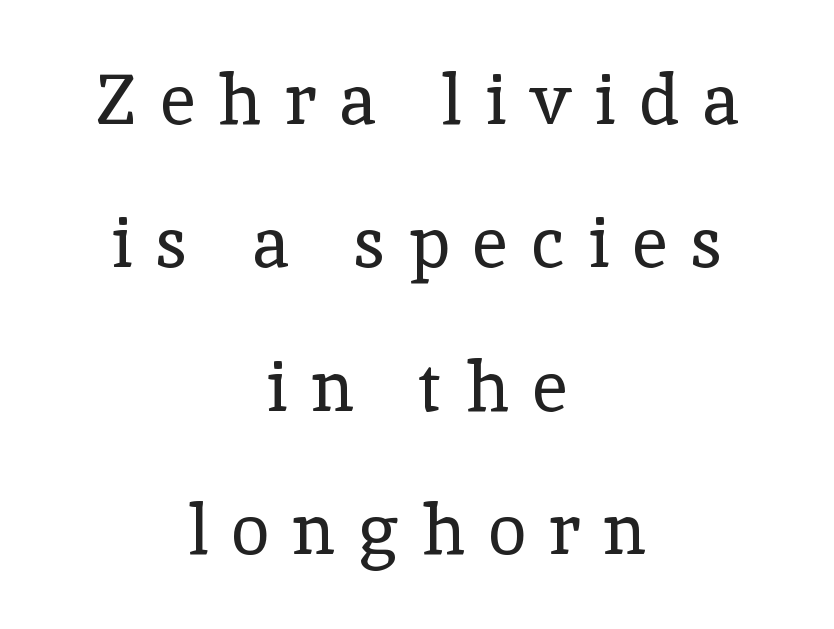
{"serif": "yes", "italic": "no", "bold": "no", "weight": "regular", "width": "normal", "x_height": "medium", "monospaced": "no", "underline": "no", "align": "center", "line_spacing": "loose", "line_spacing_ratio": 2.05, "letter_spacing": "wide", "letter_spacing_em": 0.33, "glyph_px": 70}
